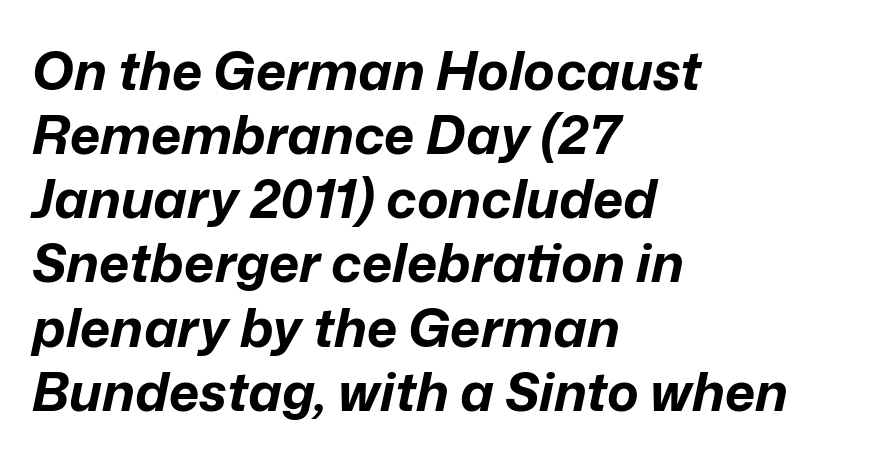
The image shows 53 px bold type, italic (leaning right); set left-aligned, line spacing 1.21x, normal letter spacing, not underlined; low stroke contrast and a medium x-height.
